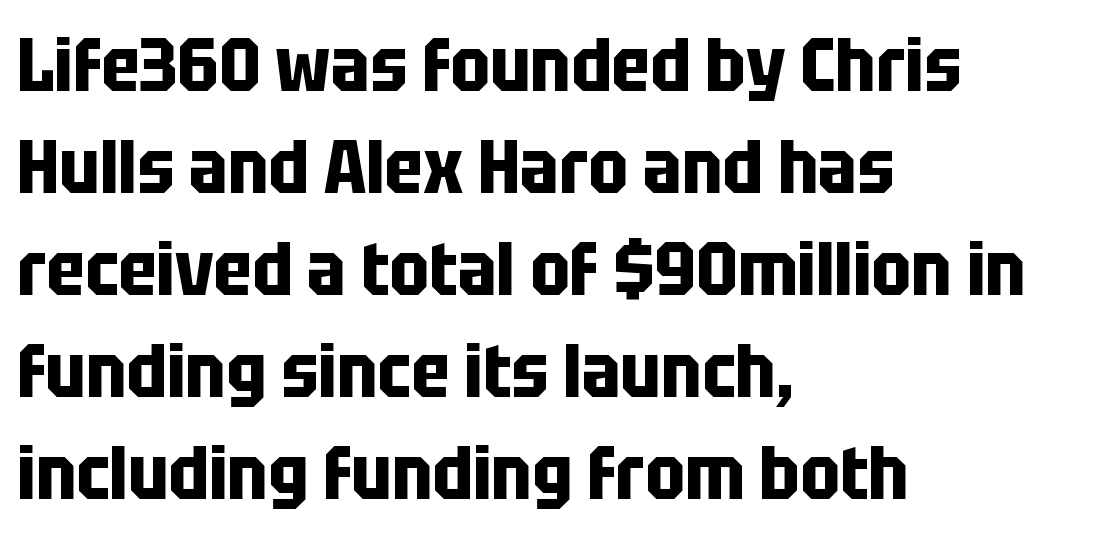
The tracking reads as untouched default to a designer's eye. Students, this is bold: see how much ink each stroke carries. Each row of text sits above clean, open space. Line spacing here is normal. Designer's note — italics off, roman on. Every row of glyphs begins at an identical x-position on the left.
